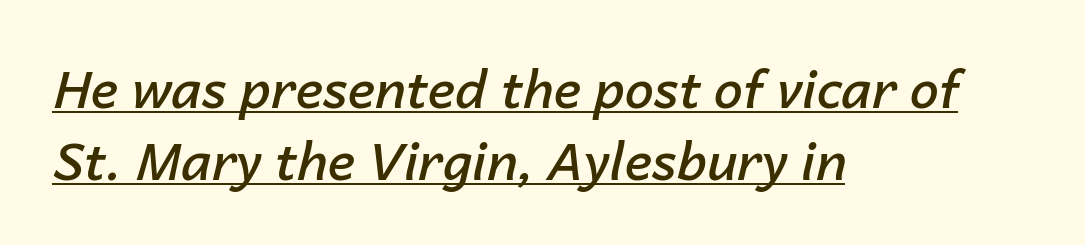
The image shows 52 px semibold type, italic (leaning right); set left-aligned, normal line spacing (1.38x), normal letter spacing, underlined; low stroke contrast and a medium x-height.
